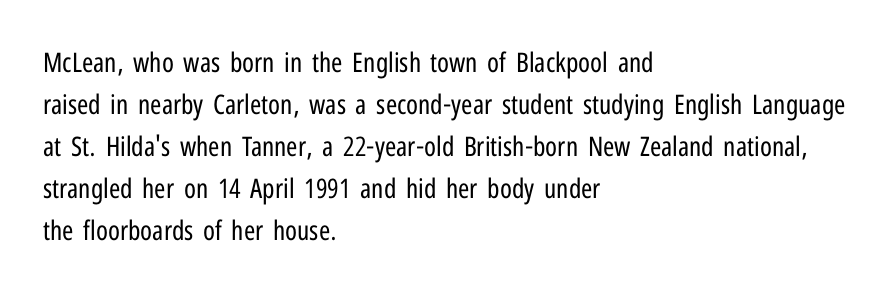
Each new line begins a customary step beneath the previous one. The passage shown is not underscored anywhere. Weight: not bold — regular or lighter. Nope, not italic — everything's standing straight. A classic flush-left, rag-right setting is used for this passage.
